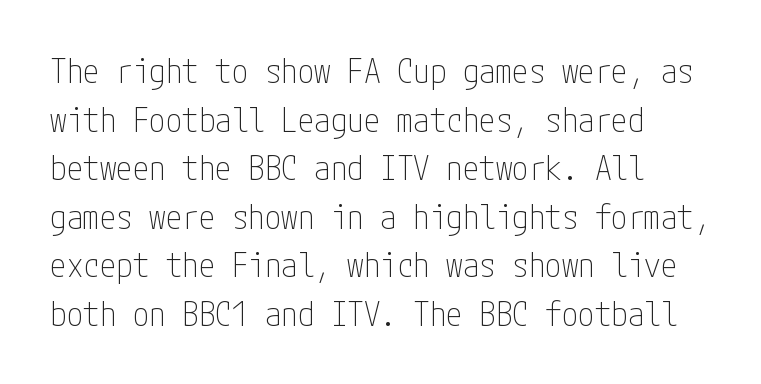
These lines were composed using upright roman letters. A typesetter would call this leading conventional body-copy spacing. This rendering leaves character spacing at its baseline value. The space beneath each line is pristine and unruled. Line beginnings align vertically; line endings do not.
